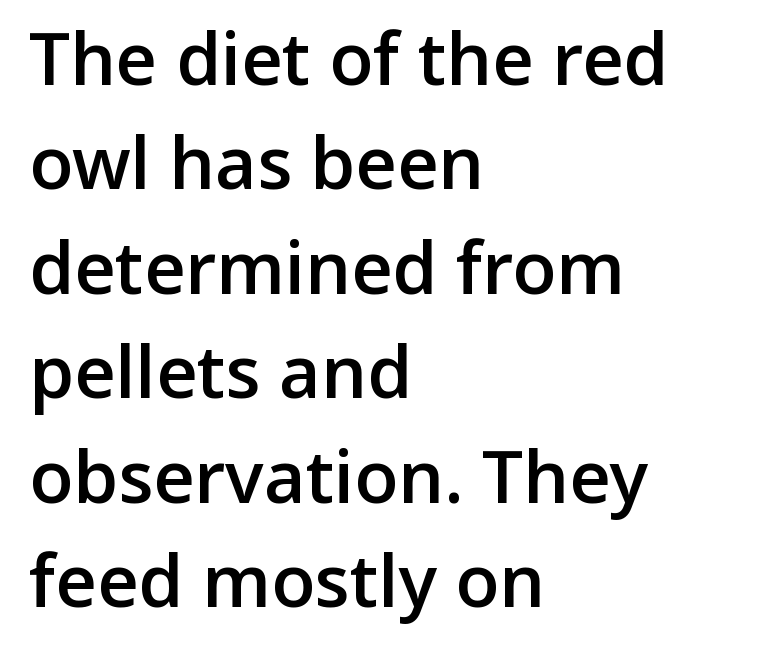
Do the letters lean? They stand straight. The face used here is rendered with its standard letterfit. Each row of text sits above clean, open space. Do the characters align in a grid? No, the font is proportional.
